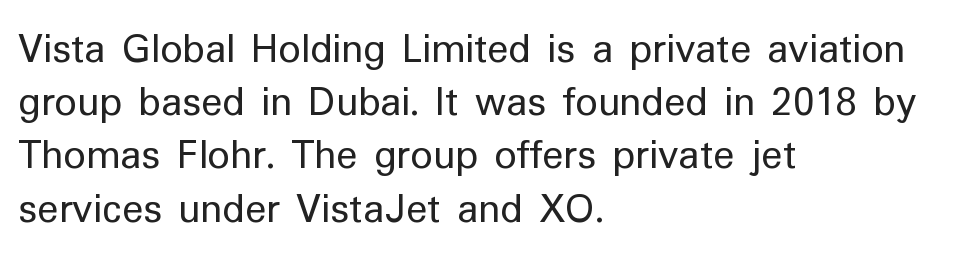
The image shows 44 px regular-weight sans-serif type, upright; set left-aligned, line spacing 1.21x, normal letter spacing, not underlined; low stroke contrast and a medium x-height.
